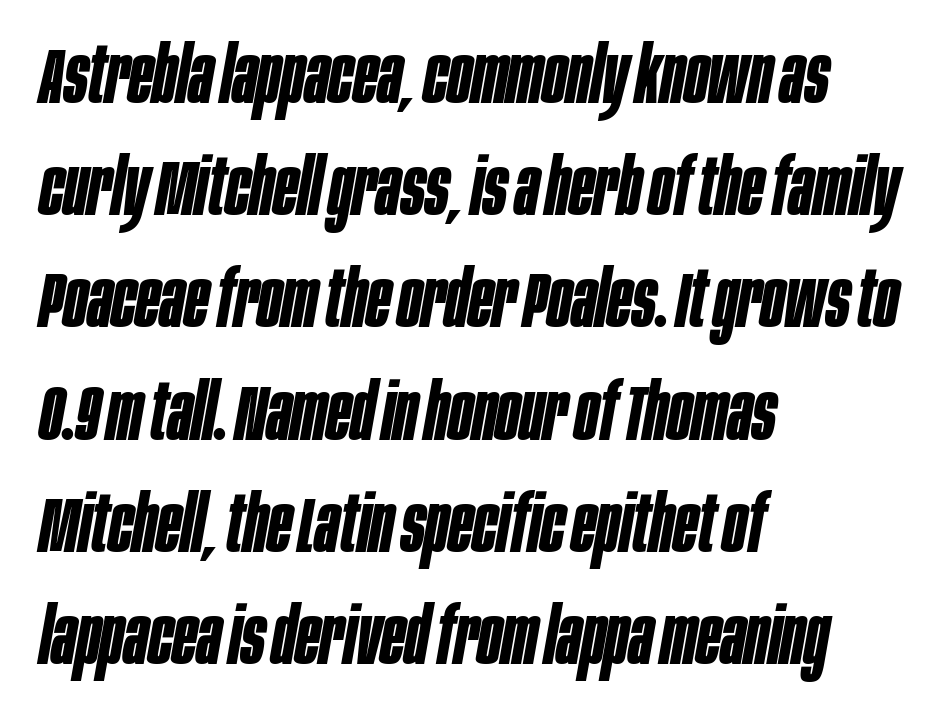
A clean baseline with only descenders dipping below it. Students, note that the glyphs here touch the page at normal intervals. Emphasis-style slanted type is in use. Vertically, the passage feels balanced, rows spaced as you'd expect. Proportional: the letters do not fall into vertical columns. The sample has been set heavy, in full bold.
